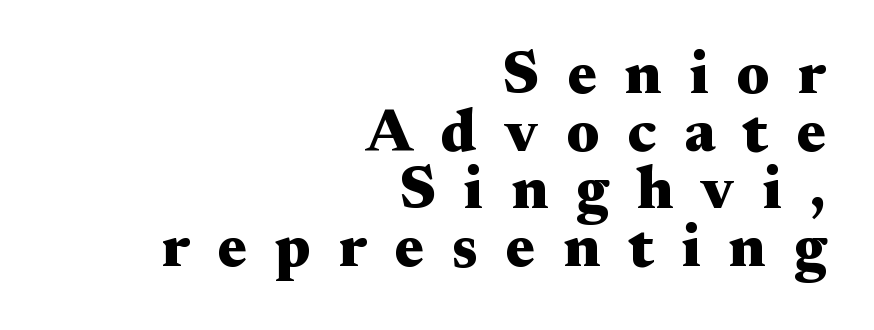
Closely set lines give the paragraph a compact silhouette. Think of a printed novel: that variable character pitch is what you see here. The paragraph shown leans on its right margin. The designer went with a serif here, giving each stem small feet.
